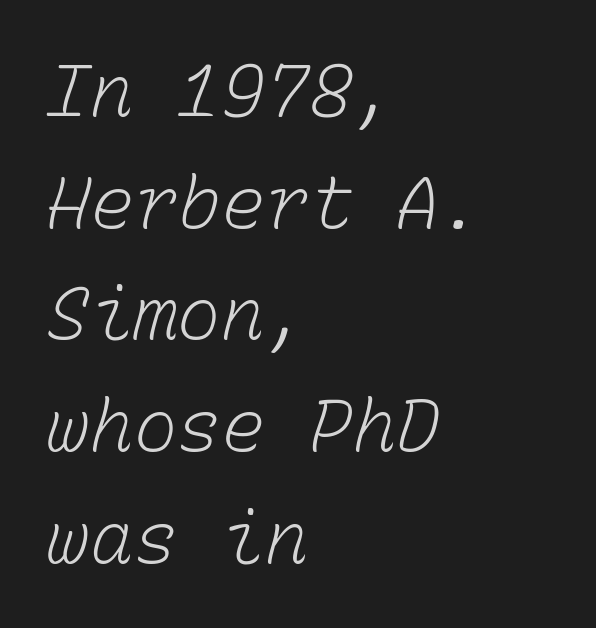
{"bold": "no", "weight": "light", "width": "normal", "stroke_contrast": "low", "x_height": "medium", "monospaced": "yes", "underline": "no", "align": "left", "line_spacing": "normal", "line_spacing_ratio": 1.53, "letter_spacing": "normal", "letter_spacing_em": 0.0, "glyph_px": 73}
